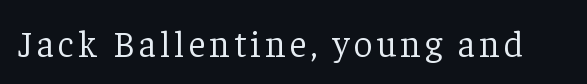
The image shows 37 px light serif type, upright; set not underlined; low stroke contrast and a medium x-height.
